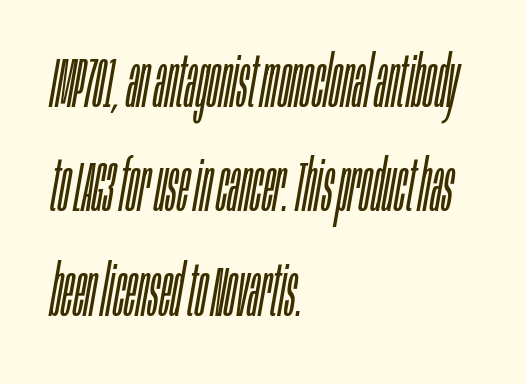
The image shows 70 px light, condensed type, italic (leaning right); set left-aligned, normal line spacing (1.49x), normal letter spacing, not underlined; low stroke contrast and a large x-height.
